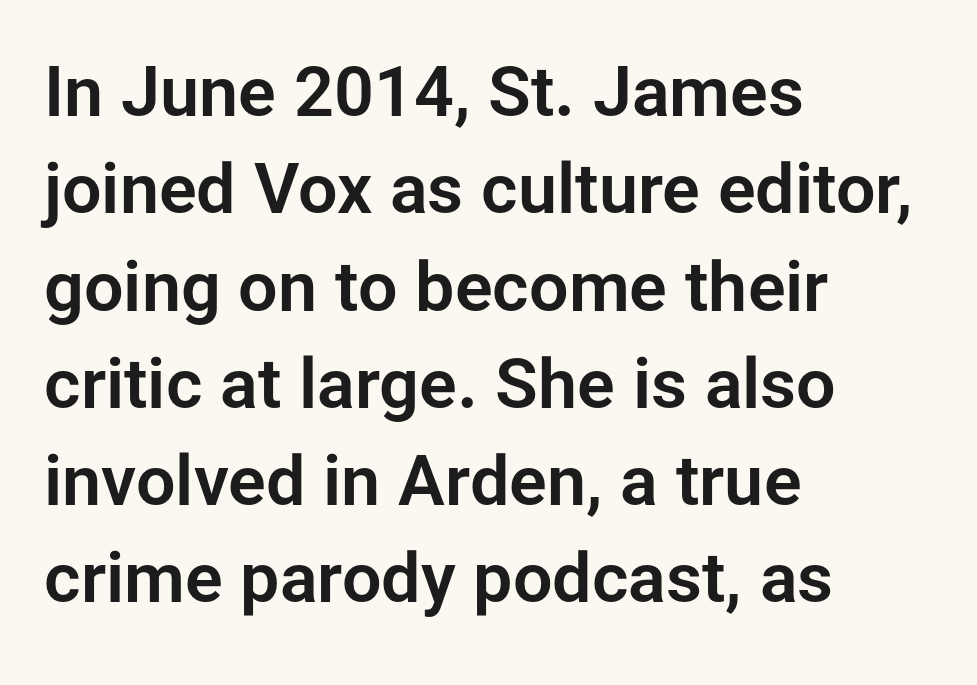
Q: Is the text italic (slanted)? A: No, it is upright.
Q: Is the typeface a serif or a sans-serif typeface? A: Sans-serif.
Q: Is the text underlined? A: No.
Q: How is the paragraph aligned? A: Left-aligned.
Q: Is the spacing between letters normal or unusually wide? A: Normal.
Q: Is the spacing between lines tight, normal or loose? A: Normal.
Q: Width (condensed, normal, or wide)? A: Normal.
Q: Stroke contrast? A: Low.
Q: x-height? A: Medium.
Q: Monospaced? A: No.
